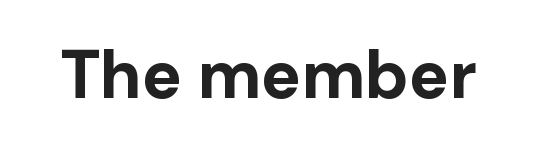
Only glyphs here, with clear space below each row. You'd pick this weight for a headline — it's a proper bold. These lines are rendered in a variable-pitch font. Nothing unusual about the tracking: characters are spaced as the font intends.
